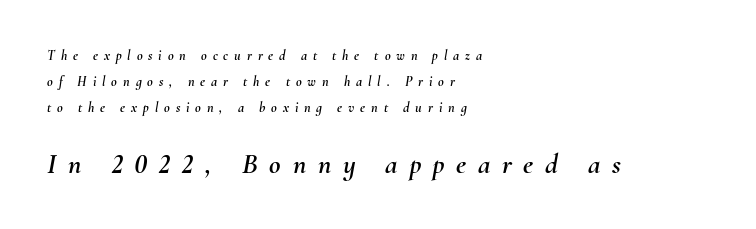
Whoever set this made the second block the dominant, larger element. Plain, unruled lines of type. The letterforms stand isolated, each surrounded by extra space. Quick note: italic.
